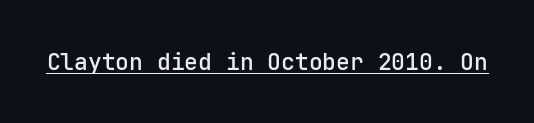
{"italic": "no", "underline": "yes", "letter_spacing": "normal", "letter_spacing_em": 0.0, "glyph_px": 23}
